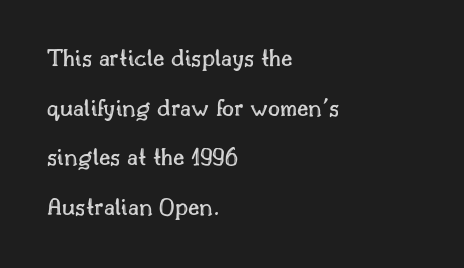
{"italic": "no", "underline": "no", "align": "left", "line_spacing": "loose", "line_spacing_ratio": 1.91, "letter_spacing": "normal", "letter_spacing_em": 0.0, "glyph_px": 26}
